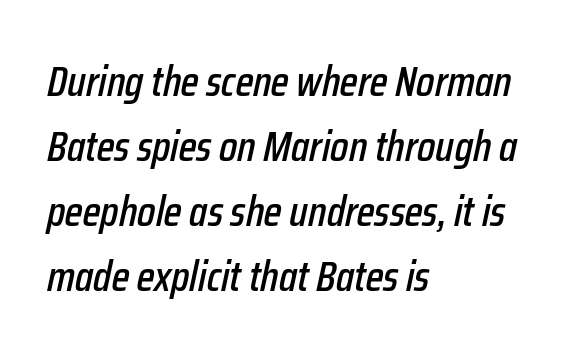
Which margin do the lines hug? The left one — the right edge is uneven. You can tell it's italic because the verticals aren't actually vertical. You could not count columns in this text — the font is proportionally spaced. The strip under each line holds only bare page.
